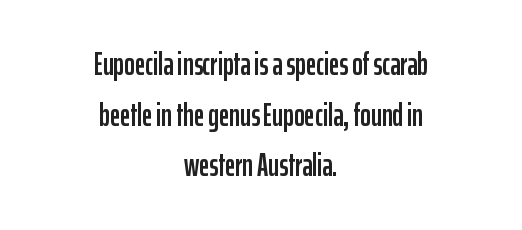
{"serif": "no", "italic": "no", "width": "condensed", "stroke_contrast": "low", "x_height": "medium", "monospaced": "no", "underline": "no", "align": "center", "line_spacing": "normal", "line_spacing_ratio": 1.58, "letter_spacing": "normal", "letter_spacing_em": 0.0, "glyph_px": 32}
